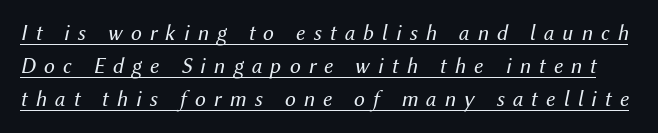
{"italic": "yes", "lean": "right", "slant_degrees": 12, "bold": "no", "underline": "yes", "line_spacing": "normal", "line_spacing_ratio": 1.51, "letter_spacing": "wide", "letter_spacing_em": 0.37, "glyph_px": 22}
